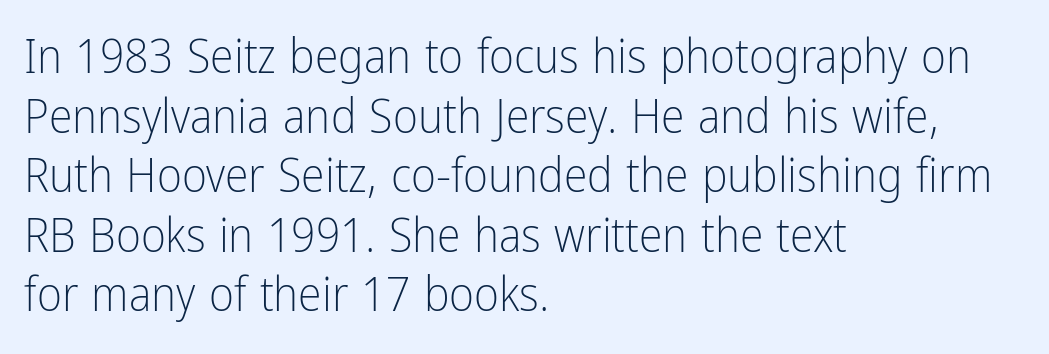
{"serif": "no", "italic": "no", "bold": "no", "weight": "light", "width": "condensed", "stroke_contrast": "low", "x_height": "medium", "monospaced": "no", "underline": "no", "align": "left", "line_spacing_ratio": 1.24, "letter_spacing": "normal", "letter_spacing_em": 0.0, "glyph_px": 48}
